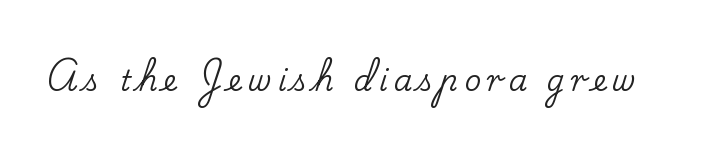
Each letter's strokes conclude with small projecting serifs. Each letter keeps its own natural width here, so spacing adapts to shape. Is the letter spacing exaggerated? Yes — the characters are pushed far apart. Bare-footed words on every line.
